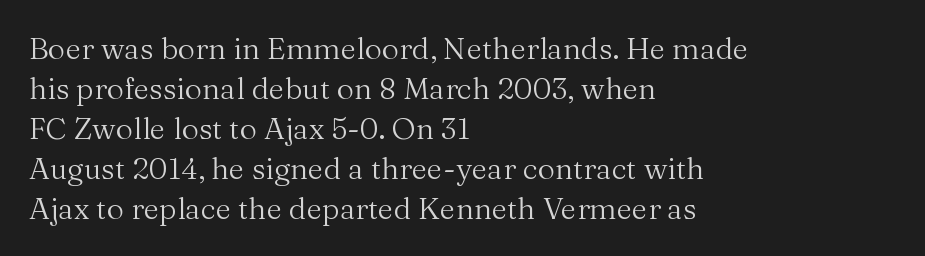
The letters carry serifs — small finishing strokes at the ends of their stems. These lines were composed using upright roman letters. These lines keep a tight, regular rhythm from letter to letter. The compositor pushed each line to the left boundary.
